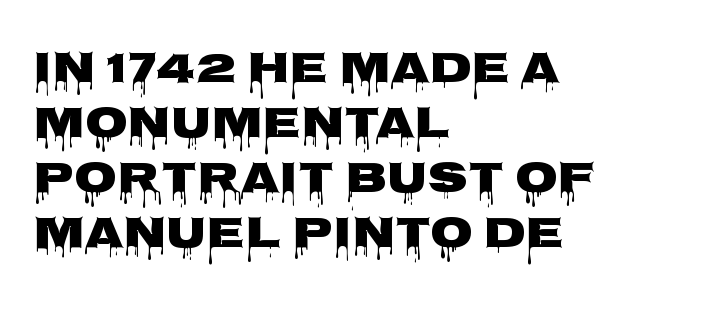
{"serif": "no", "italic": "no", "width": "wide", "stroke_contrast": "low", "x_height": "large", "monospaced": "no", "underline": "no", "align": "left", "line_spacing": "normal", "line_spacing_ratio": 1.25, "letter_spacing": "normal", "letter_spacing_em": 0.0, "glyph_px": 44}
